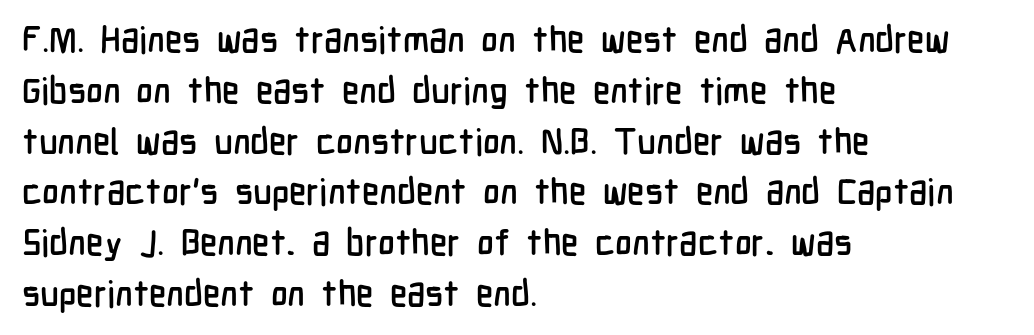
Q: Is the text italic (slanted)? A: No, it is upright.
Q: Is the typeface a serif or a sans-serif typeface? A: Sans-serif.
Q: Is the text underlined? A: No.
Q: How is the paragraph aligned? A: Left-aligned.
Q: Is the spacing between letters normal or unusually wide? A: Normal.
Q: Is the spacing between lines tight, normal or loose? A: Normal.
Q: Width (condensed, normal, or wide)? A: Condensed.
Q: Stroke contrast? A: Low.
Q: x-height? A: Medium.
Q: Monospaced? A: No.
